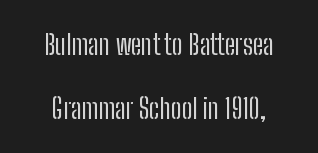
The image shows 27 px text type, upright; set loose line spacing (2.37x), normal letter spacing, not underlined.
